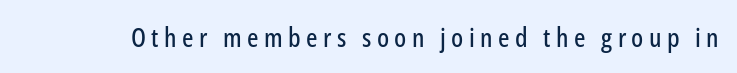
Q: Is the text italic (slanted)? A: No, it is upright.
Q: Is the text underlined? A: No.
Q: Is the spacing between letters normal or unusually wide? A: Unusually wide.
